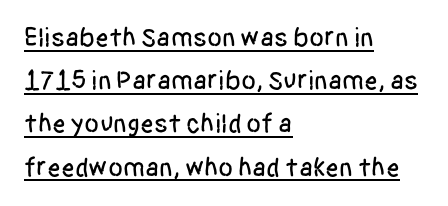
{"italic": "no", "underline": "yes", "align": "left", "line_spacing": "normal", "line_spacing_ratio": 1.6, "letter_spacing": "normal", "letter_spacing_em": 0.0, "glyph_px": 27}
